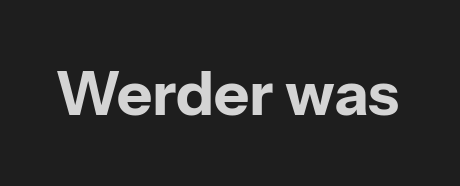
This sample uses plain, unmodified letter spacing. Bold? Absolutely — the strokes are thick and heavy. Note: no serifs on the glyphs. The type sits square on the baseline with zero lean. Plain, unruled lines of type.
